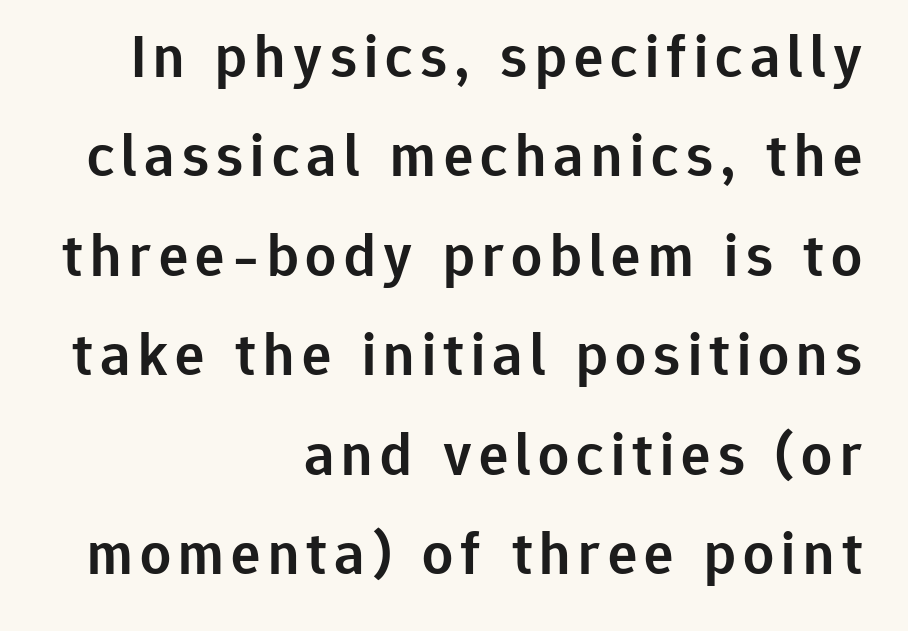
The face used here is proportionally spaced, like ordinary book or web type. Quick note: interline space is typical. The type family on display is of the sans-serif kind. The specimen omits any rule beneath the text block's lines.
